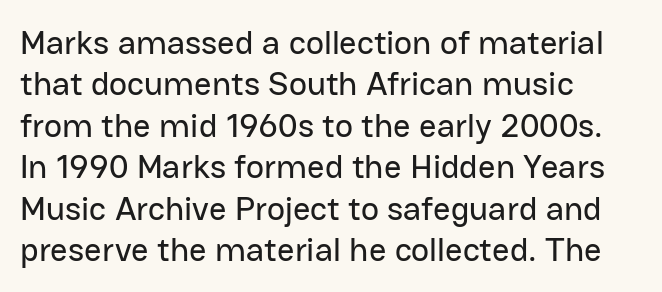
{"serif": "no", "italic": "no", "width": "normal", "stroke_contrast": "low", "x_height": "medium", "monospaced": "no", "underline": "no", "align": "left", "line_spacing_ratio": 1.22, "letter_spacing": "normal", "letter_spacing_em": 0.0, "glyph_px": 34}
